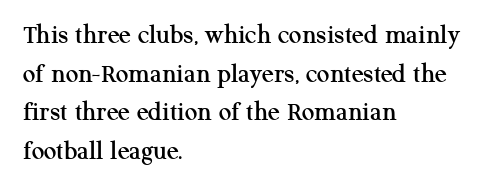
The rendering uses natural spacing where letterforms have individual widths. Honestly, the letter spacing is just normal — you wouldn't notice it. Designer's note — italics off, roman on. Visually the block forms a straight wall on the left and a jagged coastline on the right.
